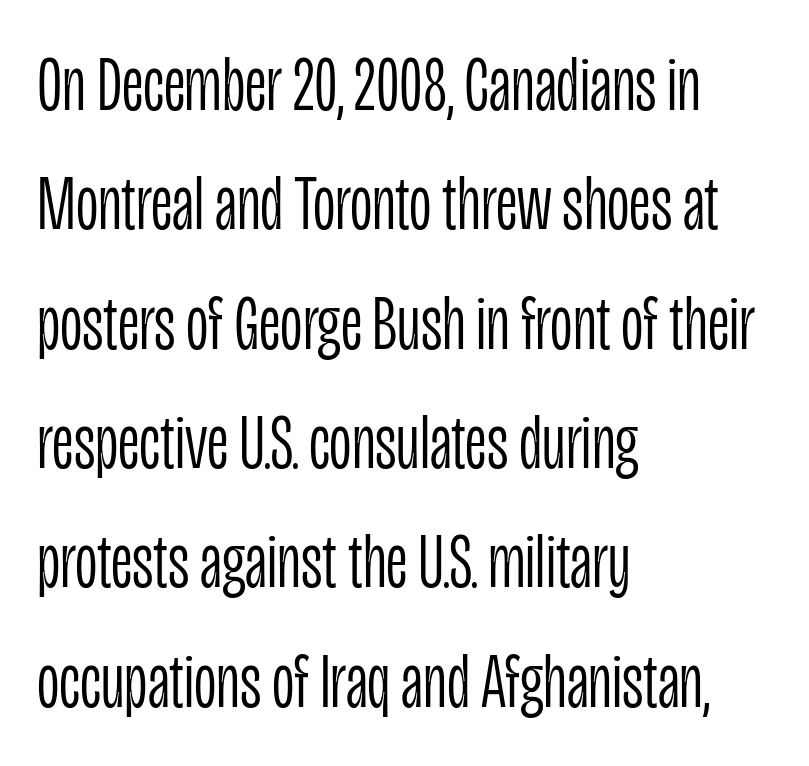
{"serif": "no", "italic": "no", "bold": "no", "weight": "light", "width": "condensed", "stroke_contrast": "low", "x_height": "large", "monospaced": "no", "underline": "no", "align": "left", "line_spacing": "normal", "line_spacing_ratio": 1.53, "letter_spacing": "normal", "letter_spacing_em": 0.0, "glyph_px": 78}
